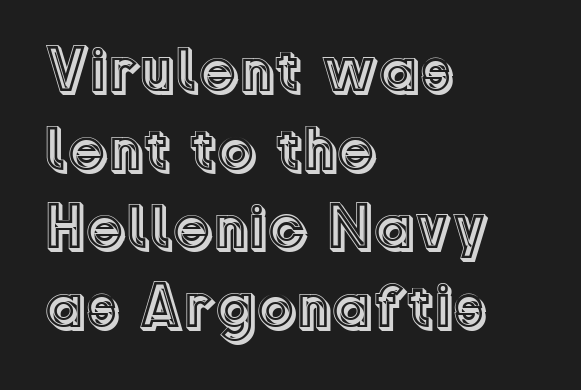
Reading down the column, the eye jumps a familiar distance to each next line. Is the block centered? No — it sits flush against the left margin. Nope, not italic — everything's standing straight. Do the characters align in a grid? No, the font is proportional. Tracking value appears to be zero — textbook default spacing.
